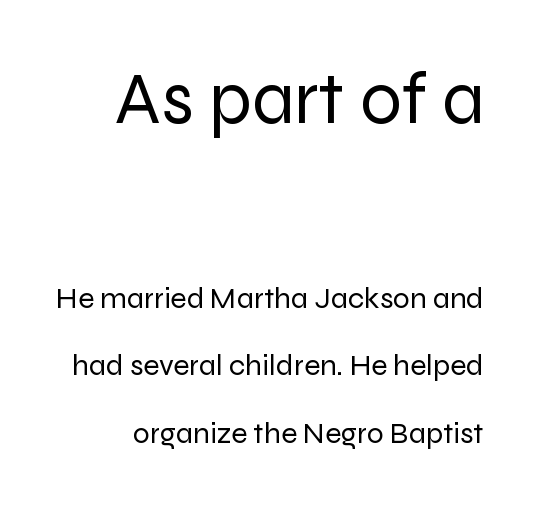
{"serif": "no", "italic": "no", "bold": "no", "weight": "regular", "width": "normal", "stroke_contrast": "low", "x_height": "medium", "monospaced": "no", "underline": "no", "line_spacing": "loose", "line_spacing_ratio": 2.25, "letter_spacing": "normal", "letter_spacing_em": 0.0, "larger_block": "first", "size_ratio": 2.47, "glyph_px": 74}
